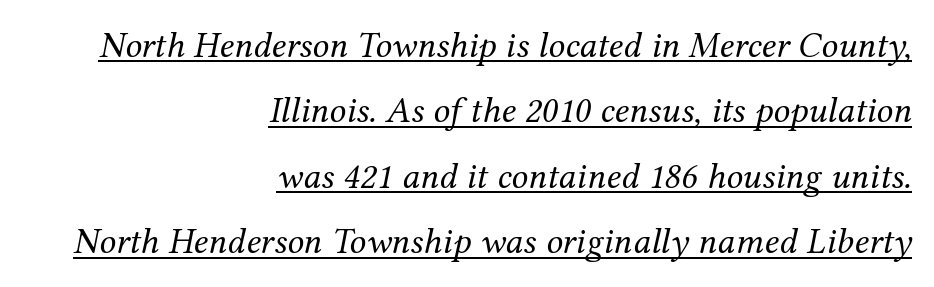
{"serif": "yes", "italic": "yes", "lean": "right", "slant_degrees": 12, "bold": "no", "weight": "regular", "width": "normal", "stroke_contrast": "medium", "x_height": "medium", "monospaced": "no", "underline": "yes", "align": "right", "line_spacing_ratio": 1.77, "letter_spacing": "normal", "letter_spacing_em": 0.0, "glyph_px": 37}
